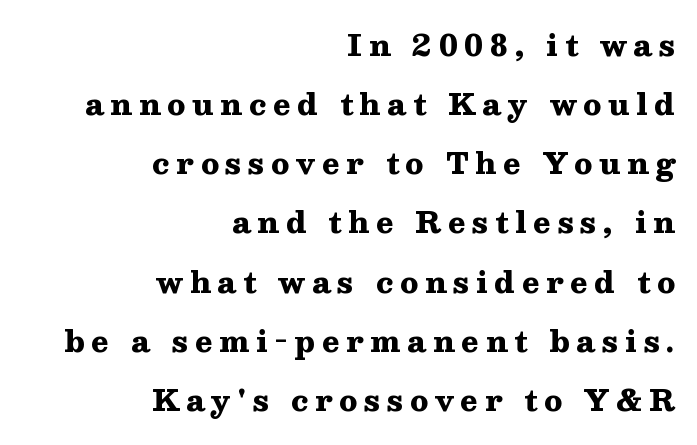
The image shows 29 px heavy, wide serif type, upright; set right-aligned, loose line spacing (2.04x), unusually wide letter spacing (+0.23 em), not underlined; medium stroke contrast and a medium x-height.
